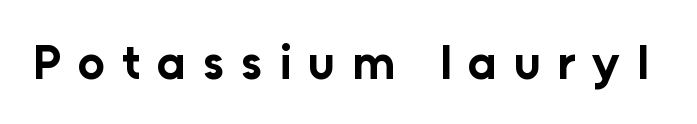
Is this a fixed-width face? No — the glyphs have proportional, varying widths. Words float on clear page, feet unadorned. Grotesque or geometric, the face here clearly has no serifs. Heavy-handed strokes throughout: this text is bold. Is the letter spacing exaggerated? Yes — the characters are pushed far apart.
